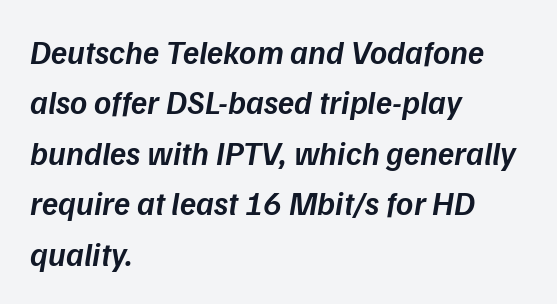
{"italic": "yes", "lean": "right", "slant_degrees": 9, "bold": "semi", "weight": "semibold", "width": "normal", "stroke_contrast": "low", "x_height": "medium", "monospaced": "no", "underline": "no", "align": "left", "line_spacing": "normal", "line_spacing_ratio": 1.53, "letter_spacing": "normal", "letter_spacing_em": 0.0, "glyph_px": 33}
